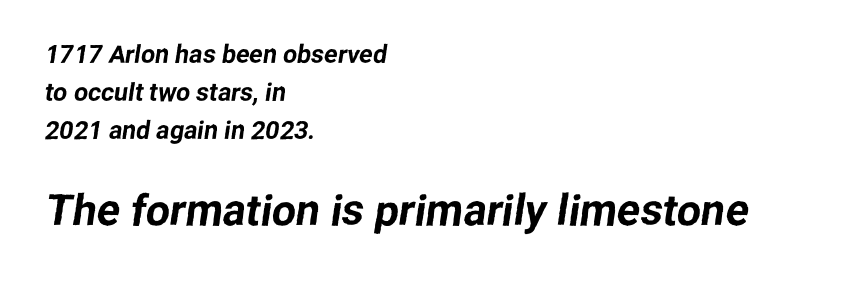
The image shows 43 px sans-serif type; set left-aligned, normal line spacing (1.52x), normal letter spacing, not underlined; the second (bottom) block is 1.72x larger; low stroke contrast and a medium x-height.
